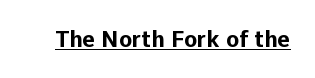
The image shows 22 px bold type, upright; set normal letter spacing, underlined.
